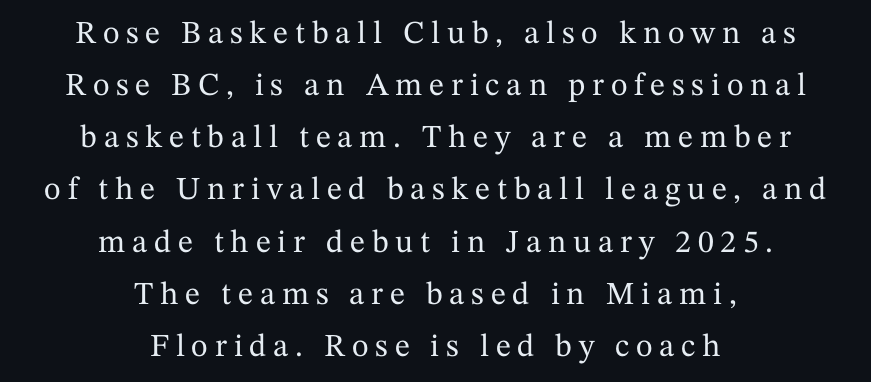
Upright lettering throughout. To sum up the face: it has serifs. The setting favours the middle, as headings and verse often do. Varying glyph widths throughout — classic text-font behaviour. Between one letter and the next there's a generous, obvious gap.
